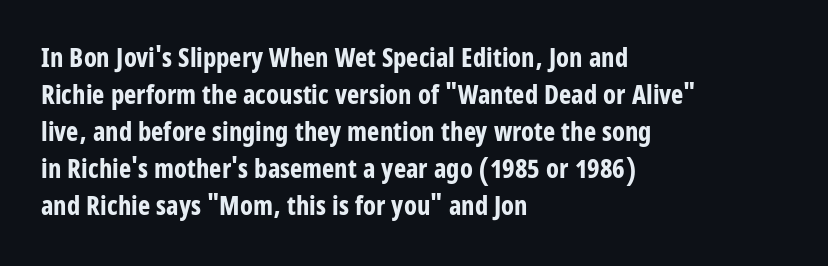
{"italic": "no", "bold": "yes", "underline": "no", "align": "left", "line_spacing": "normal", "line_spacing_ratio": 1.42, "letter_spacing": "normal", "letter_spacing_em": 0.0, "glyph_px": 26}
